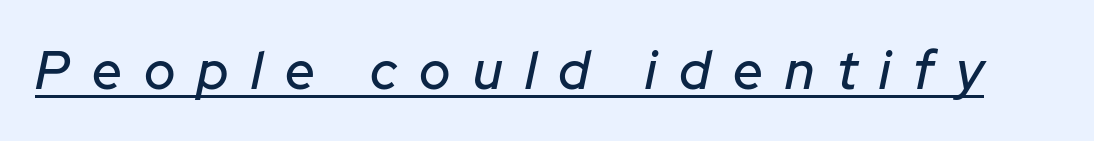
Q: Is the text italic (slanted)? A: Yes, it leans right by about 12 degrees.
Q: Is the text underlined? A: Yes.
Q: Is the spacing between letters normal or unusually wide? A: Unusually wide.
Q: Width (condensed, normal, or wide)? A: Normal.
Q: Stroke contrast? A: Low.
Q: x-height? A: Medium.
Q: Monospaced? A: No.
